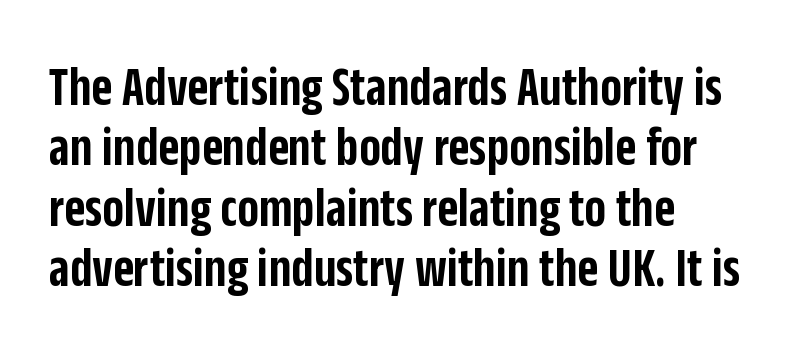
Q: Is the text bold? A: Semi-bold.
Q: Is the text italic (slanted)? A: No, it is upright.
Q: Is the typeface a serif or a sans-serif typeface? A: Sans-serif.
Q: Is the text underlined? A: No.
Q: Is the spacing between letters normal or unusually wide? A: Normal.
Q: Is the spacing between lines tight, normal or loose? A: Tight.
Q: Width (condensed, normal, or wide)? A: Condensed.
Q: Stroke contrast? A: Low.
Q: x-height? A: Large.
Q: Monospaced? A: No.
